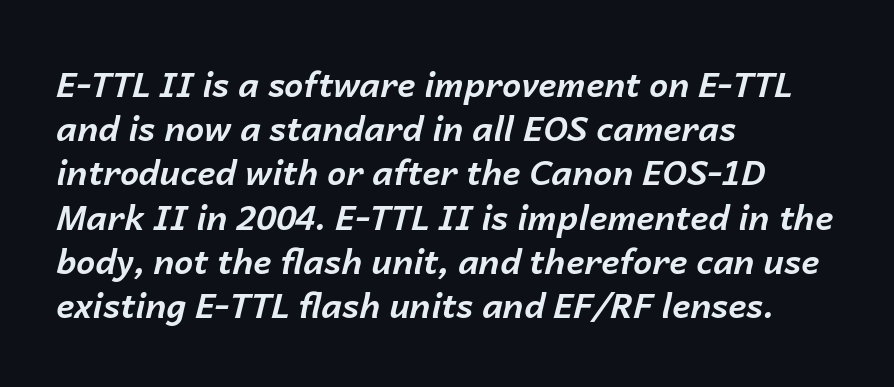
{"italic": "yes", "lean": "right", "slant_degrees": 14, "bold": "yes", "weight": "bold", "width": "normal", "stroke_contrast": "low", "x_height": "medium", "monospaced": "no", "underline": "no", "align": "left", "line_spacing": "normal", "line_spacing_ratio": 1.3, "letter_spacing": "normal", "letter_spacing_em": 0.0, "glyph_px": 34}
